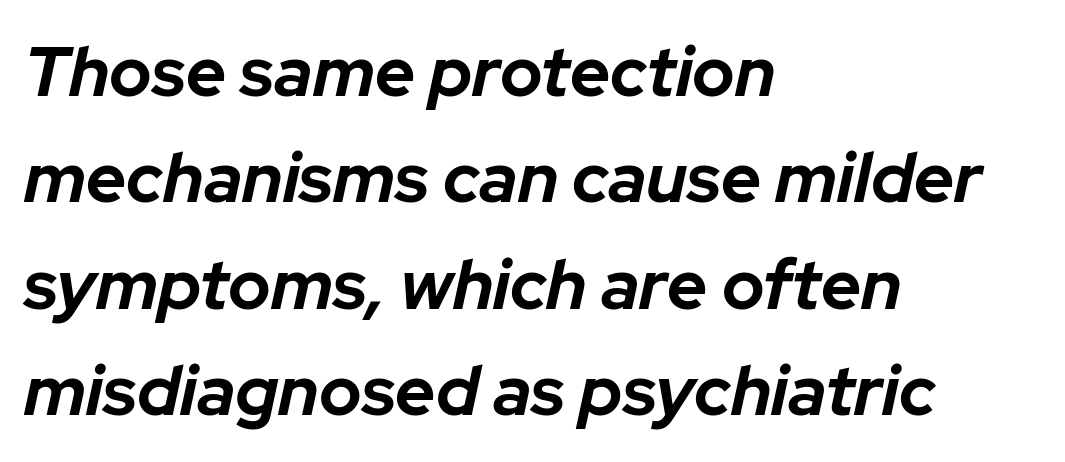
The image shows 70 px bold type, italic (leaning right); set left-aligned, normal line spacing (1.52x), normal letter spacing, not underlined; low stroke contrast and a medium x-height.
